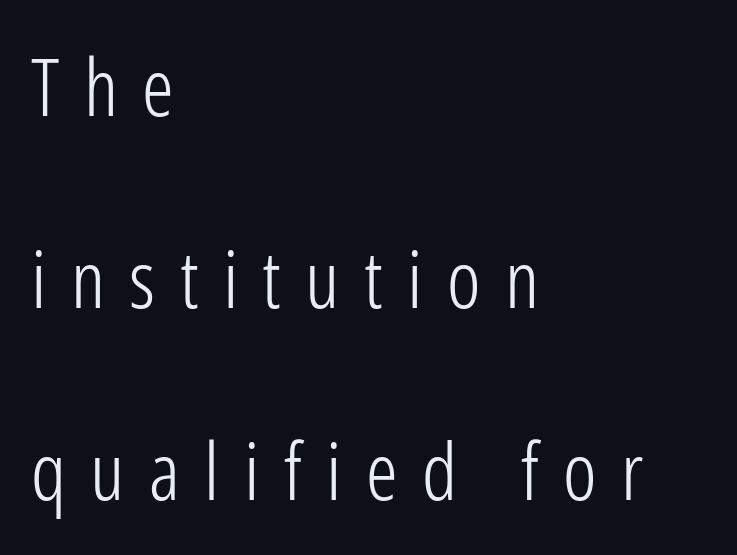
{"serif": "no", "italic": "no", "bold": "no", "weight": "light", "width": "condensed", "stroke_contrast": "low", "x_height": "medium", "monospaced": "no", "underline": "no", "align": "left", "line_spacing": "loose", "line_spacing_ratio": 2.43, "letter_spacing": "wide", "letter_spacing_em": 0.31, "glyph_px": 79}
